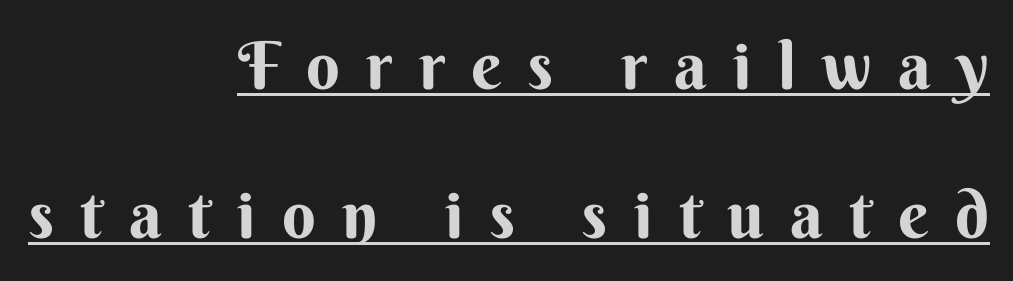
Q: Is the text bold? A: Yes.
Q: Is the text italic (slanted)? A: No, it is upright.
Q: Is the typeface a serif or a sans-serif typeface? A: Sans-serif.
Q: Is the text underlined? A: Yes.
Q: How is the paragraph aligned? A: Right-aligned.
Q: Is the spacing between letters normal or unusually wide? A: Unusually wide.
Q: Is the spacing between lines tight, normal or loose? A: Loose.
Q: Width (condensed, normal, or wide)? A: Normal.
Q: Stroke contrast? A: Medium.
Q: x-height? A: Small.
Q: Monospaced? A: No.
